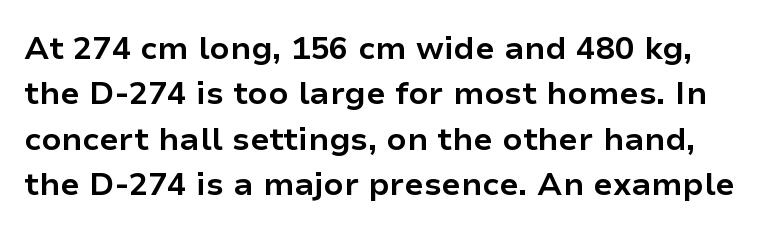
The image shows 32 px bold sans-serif type, upright; set normal line spacing (1.42x), normal letter spacing, not underlined; low stroke contrast and a medium x-height.
